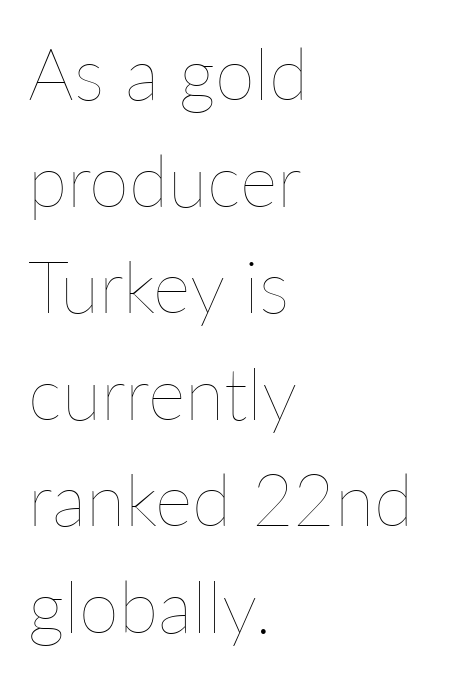
The letters look calm and open, with moderate or lighter stems. The ragged edge is on the right, which tells us the setting is flush left. The passage shown stacks its lines at a standard gap. Proportional: the letters do not fall into vertical columns.
